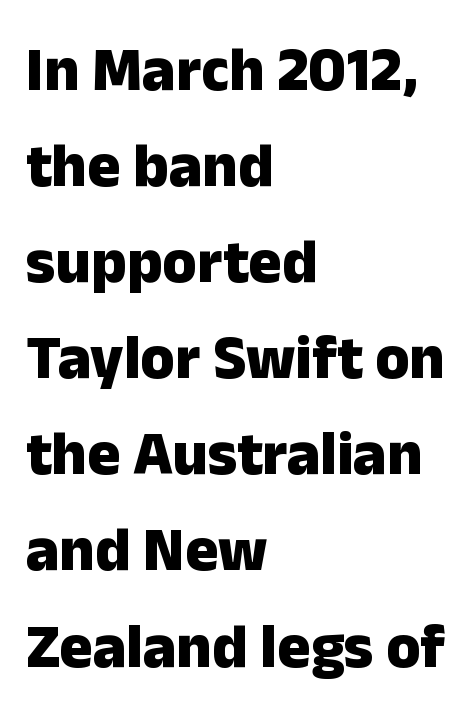
{"serif": "no", "italic": "no", "bold": "yes", "weight": "heavy", "width": "normal", "stroke_contrast": "low", "x_height": "medium", "monospaced": "no", "underline": "no", "align": "left", "line_spacing": "normal", "line_spacing_ratio": 1.55, "letter_spacing": "normal", "letter_spacing_em": 0.0, "glyph_px": 62}
